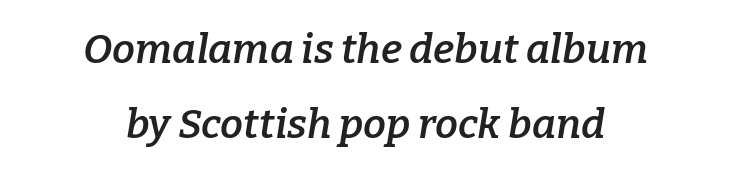
{"serif": "yes", "italic": "yes", "lean": "right", "slant_degrees": 9, "bold": "semi", "weight": "semibold", "width": "normal", "stroke_contrast": "low", "x_height": "medium", "monospaced": "no", "underline": "no", "align": "center", "line_spacing_ratio": 1.84, "letter_spacing": "normal", "letter_spacing_em": 0.0, "glyph_px": 41}
